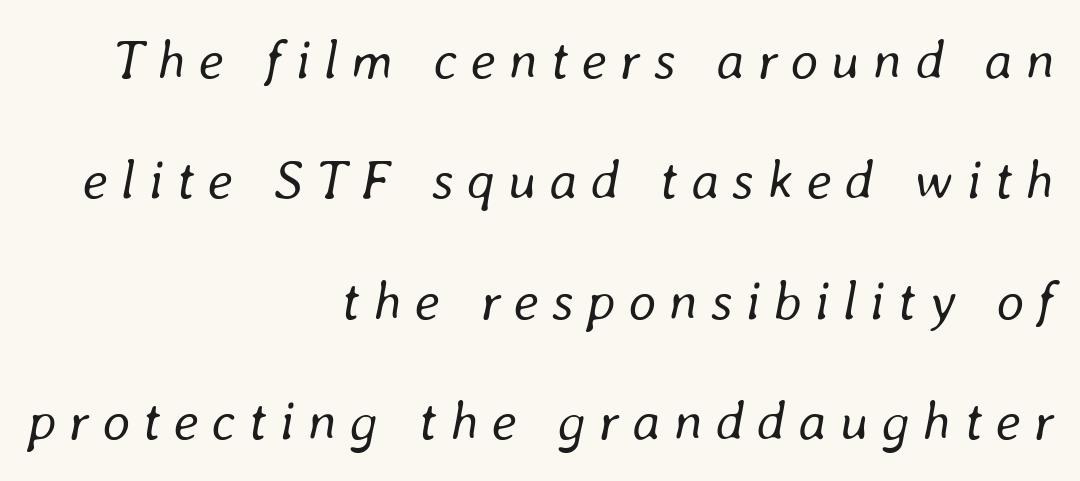
The image shows 55 px regular-weight type, italic (leaning right); set right-aligned, loose line spacing (2.19x), unusually wide letter spacing (+0.23 em), not underlined; low stroke contrast and a medium x-height.
